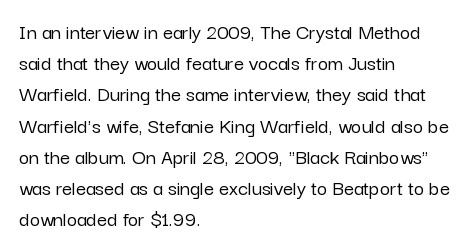
The image shows 22 px text type, upright; set left-aligned, normal line spacing (1.42x), normal letter spacing, not underlined.
